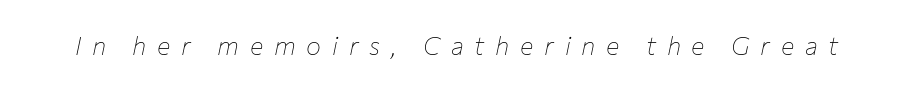
{"italic": "yes", "lean": "right", "slant_degrees": 12, "bold": "no", "underline": "no", "letter_spacing": "wide", "letter_spacing_em": 0.43, "glyph_px": 25}
